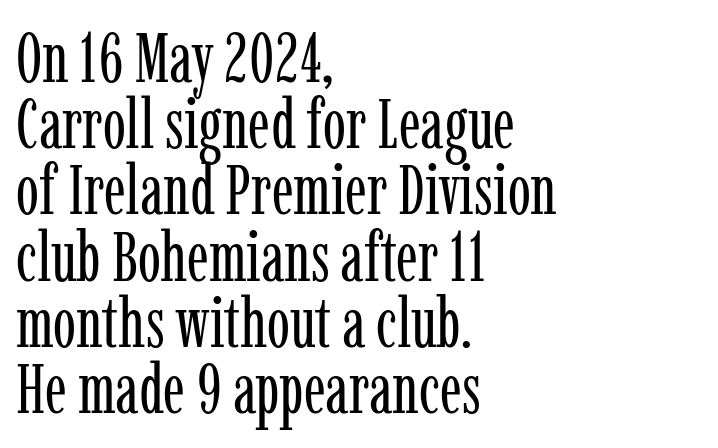
The image shows 69 px regular-weight, condensed serif type, upright; set left-aligned, tight line spacing (0.96x), normal letter spacing, not underlined; low stroke contrast and a medium x-height.
